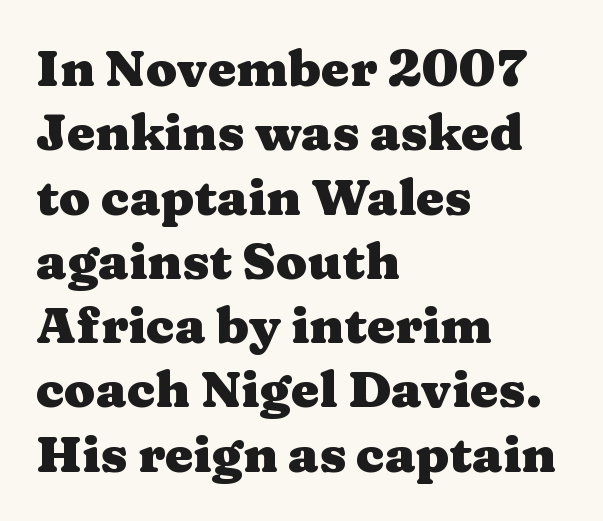
The image shows 51 px heavy, wide serif type, upright; set left-aligned, normal line spacing (1.26x), normal letter spacing, not underlined; medium stroke contrast and a medium x-height.
